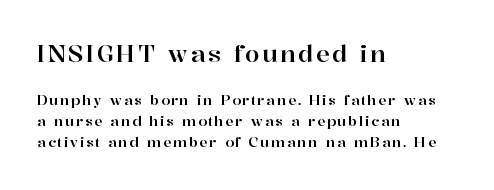
Q: Is the text italic (slanted)? A: No, it is upright.
Q: Is the text underlined? A: No.
Q: How is the paragraph aligned? A: Left-aligned.
Q: Is the spacing between lines tight, normal or loose? A: Normal.
Q: Which block of text is set in a larger size, the first (top) or the second (bottom)? A: The first (top) one.
